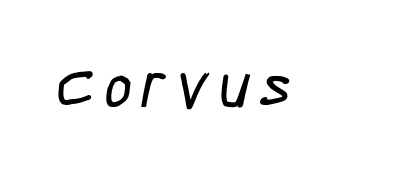
Glance below the letters and you will spot only blank space. Is this a fixed-width face? No — the glyphs have proportional, varying widths. Grotesque or geometric, the face here clearly has no serifs.
